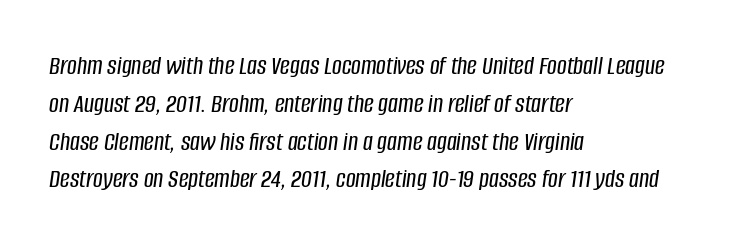
The image shows 27 px text type, italic (leaning right); set left-aligned, normal line spacing (1.4x), normal letter spacing, not underlined.
